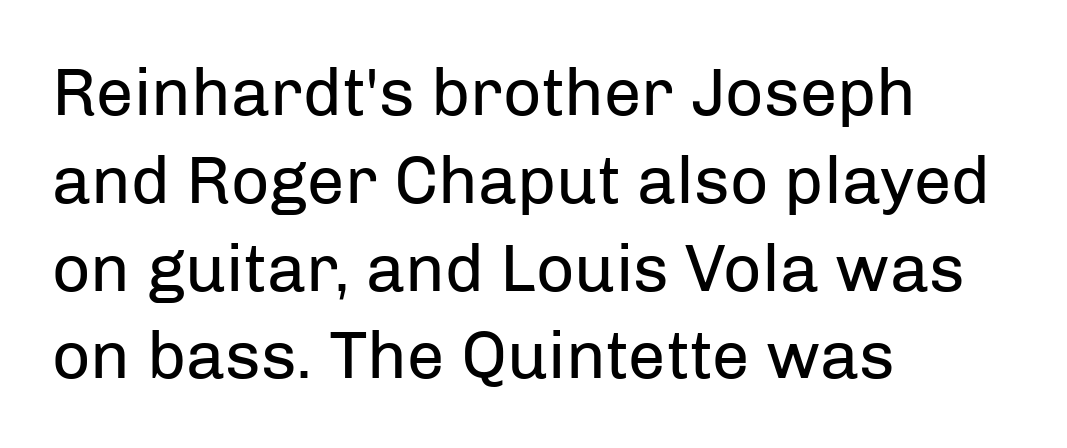
Bold? No — there's no thickening of the strokes. A student would call this left alignment; a typographer would say flush left, rag right. Look at the bottom of the vertical strokes: they stop flat, with no serifs. If you measured baseline to baseline, you'd find a middling distance. Students, note that the glyphs here touch the page at normal intervals. This is the regular roman posture of the typeface.
